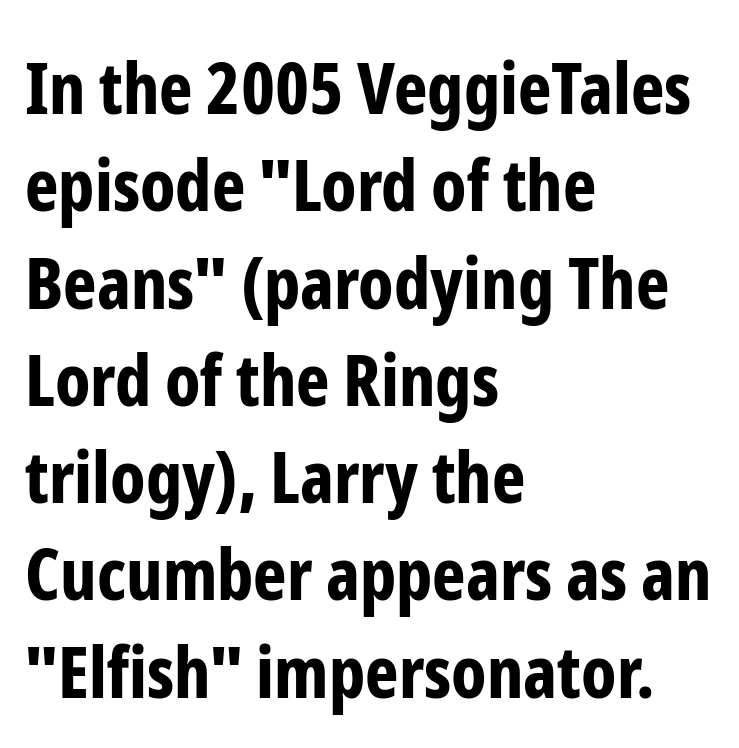
{"serif": "no", "italic": "no", "bold": "yes", "weight": "bold", "width": "condensed", "stroke_contrast": "low", "x_height": "medium", "monospaced": "no", "underline": "no", "align": "left", "line_spacing": "normal", "line_spacing_ratio": 1.37, "letter_spacing": "normal", "letter_spacing_em": 0.0, "glyph_px": 71}
